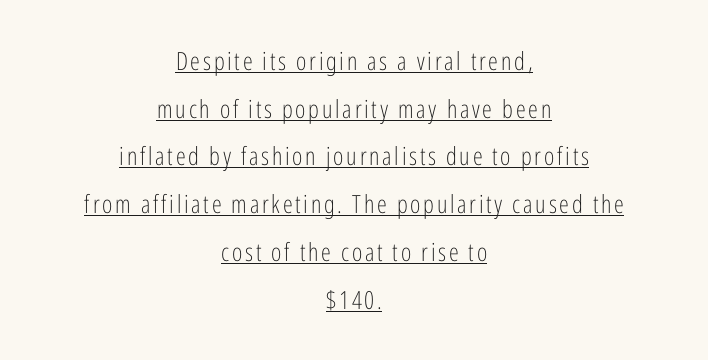
The image shows 25 px text type, upright; set centered, loose line spacing (1.91x), underlined.
